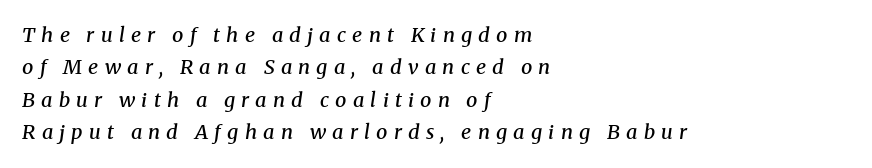
The image shows 20 px text type, italic (leaning right); set left-aligned, normal line spacing (1.62x), unusually wide letter spacing (+0.31 em), not underlined.
